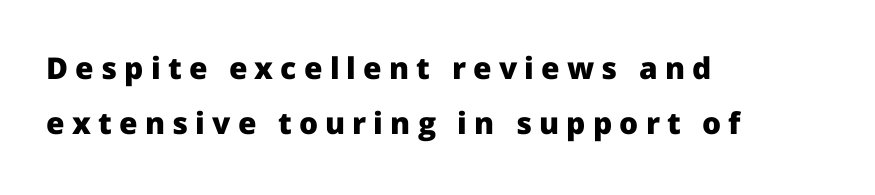
{"serif": "no", "italic": "no", "bold": "yes", "weight": "heavy", "width": "normal", "stroke_contrast": "low", "x_height": "medium", "monospaced": "no", "underline": "no", "align": "left", "line_spacing_ratio": 1.82, "letter_spacing": "wide", "letter_spacing_em": 0.24, "glyph_px": 30}
